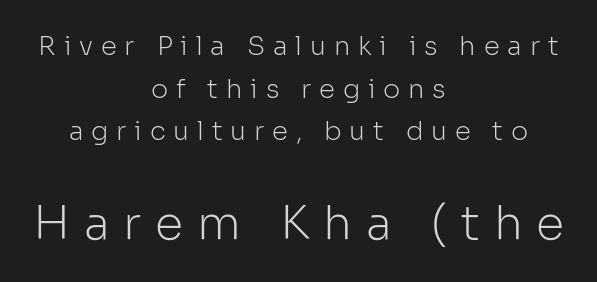
{"serif": "no", "italic": "no", "bold": "no", "weight": "light", "width": "normal", "stroke_contrast": "low", "x_height": "medium", "monospaced": "no", "underline": "no", "align": "center", "line_spacing": "normal", "line_spacing_ratio": 1.64, "letter_spacing": "wide", "letter_spacing_em": 0.3, "larger_block": "second", "size_ratio": 1.77, "glyph_px": 46}
